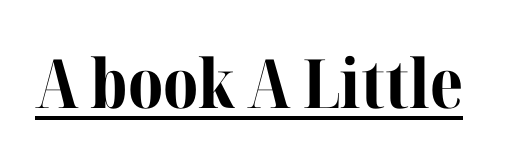
{"serif": "yes", "italic": "no", "bold": "yes", "weight": "bold", "width": "normal", "stroke_contrast": "medium", "x_height": "medium", "monospaced": "no", "underline": "yes", "letter_spacing": "normal", "letter_spacing_em": 0.0, "glyph_px": 68}
